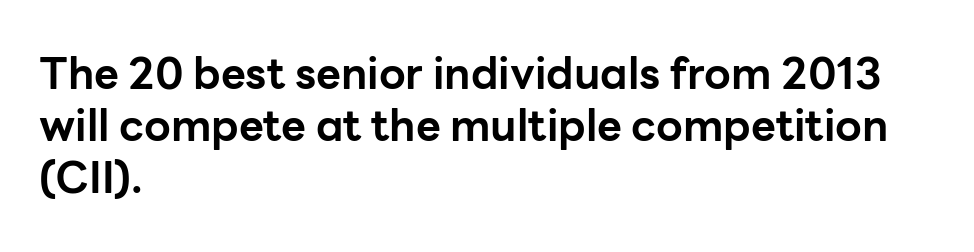
Q: Is the text bold? A: Yes.
Q: Is the text italic (slanted)? A: No, it is upright.
Q: Is the typeface a serif or a sans-serif typeface? A: Sans-serif.
Q: Is the text underlined? A: No.
Q: How is the paragraph aligned? A: Left-aligned.
Q: Is the spacing between letters normal or unusually wide? A: Normal.
Q: Width (condensed, normal, or wide)? A: Normal.
Q: Stroke contrast? A: Low.
Q: x-height? A: Medium.
Q: Monospaced? A: No.
